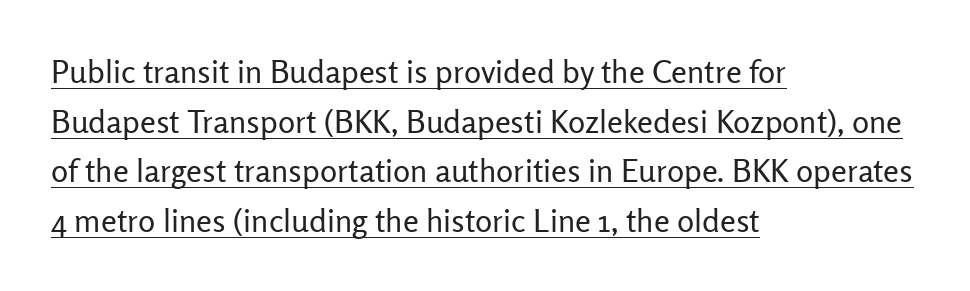
The image shows 32 px regular-weight sans-serif type, upright; set left-aligned, normal line spacing (1.55x), normal letter spacing, underlined; low stroke contrast and a medium x-height.
